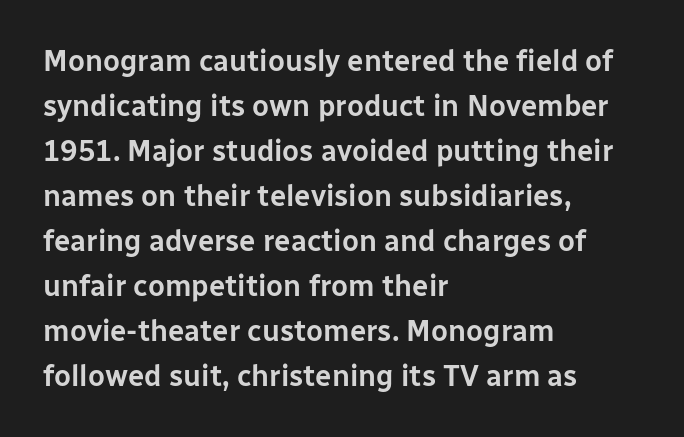
{"serif": "no", "italic": "no", "width": "normal", "stroke_contrast": "low", "x_height": "medium", "monospaced": "no", "underline": "no", "align": "left", "line_spacing": "normal", "line_spacing_ratio": 1.55, "letter_spacing": "normal", "letter_spacing_em": 0.0, "glyph_px": 29}
